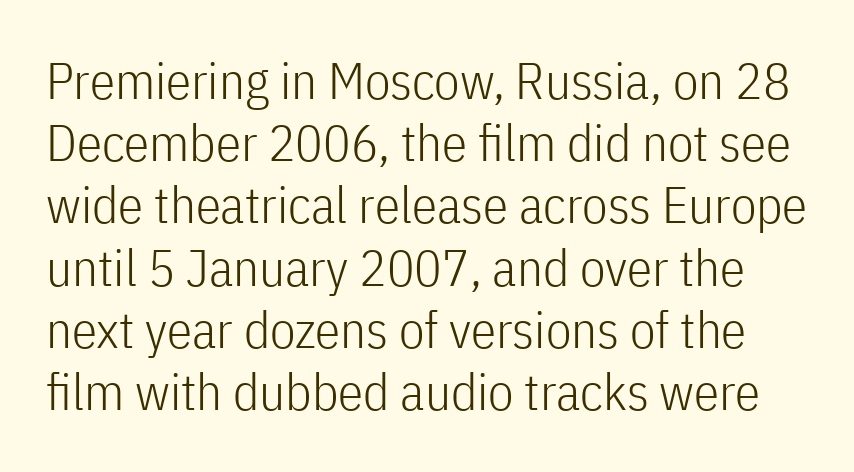
Q: Is the text bold? A: No.
Q: Is the text italic (slanted)? A: No, it is upright.
Q: Is the typeface a serif or a sans-serif typeface? A: Sans-serif.
Q: Is the text underlined? A: No.
Q: Is the spacing between letters normal or unusually wide? A: Normal.
Q: Width (condensed, normal, or wide)? A: Condensed.
Q: Stroke contrast? A: Low.
Q: x-height? A: Medium.
Q: Monospaced? A: No.
